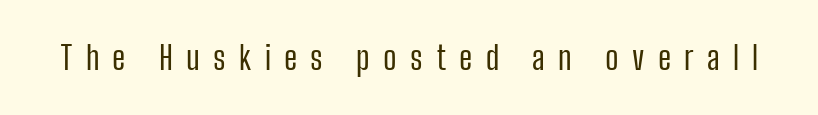
Q: Is the text bold? A: No.
Q: Is the text italic (slanted)? A: No, it is upright.
Q: Is the typeface a serif or a sans-serif typeface? A: Sans-serif.
Q: Is the text underlined? A: No.
Q: Is the spacing between letters normal or unusually wide? A: Unusually wide.
Q: Width (condensed, normal, or wide)? A: Condensed.
Q: Stroke contrast? A: Low.
Q: x-height? A: Medium.
Q: Monospaced? A: No.
